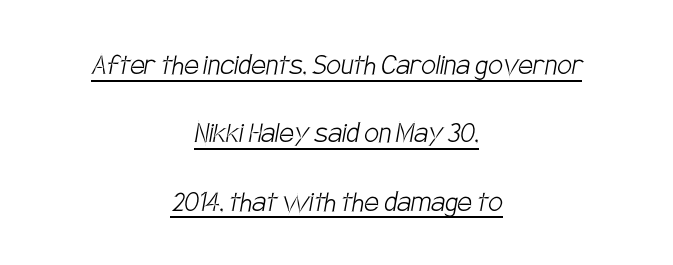
The image shows 33 px light, condensed sans-serif type; set centered, loose line spacing (2.07x), normal letter spacing, underlined; low stroke contrast and a large x-height.
